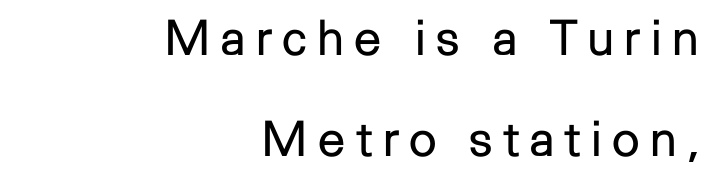
Q: Is the text bold? A: No.
Q: Is the text italic (slanted)? A: No, it is upright.
Q: Is the typeface a serif or a sans-serif typeface? A: Sans-serif.
Q: Is the text underlined? A: No.
Q: How is the paragraph aligned? A: Right-aligned.
Q: Is the spacing between letters normal or unusually wide? A: Unusually wide.
Q: Is the spacing between lines tight, normal or loose? A: Loose.
Q: Width (condensed, normal, or wide)? A: Normal.
Q: Stroke contrast? A: Low.
Q: x-height? A: Medium.
Q: Monospaced? A: No.
